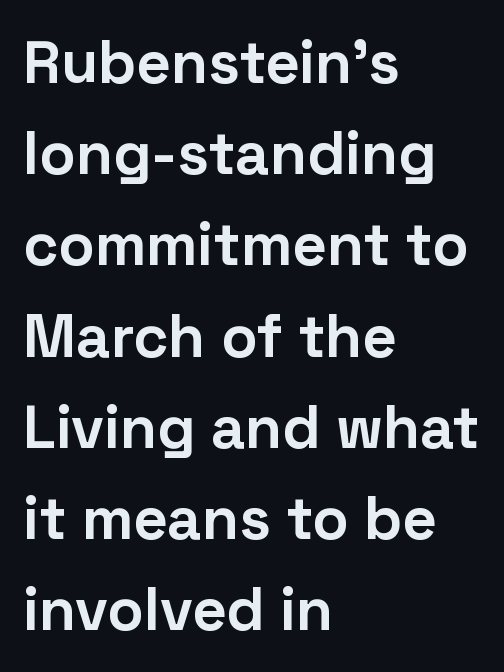
The image shows 60 px bold sans-serif type, upright; set left-aligned, normal line spacing (1.52x), normal letter spacing, not underlined; low stroke contrast and a medium x-height.
